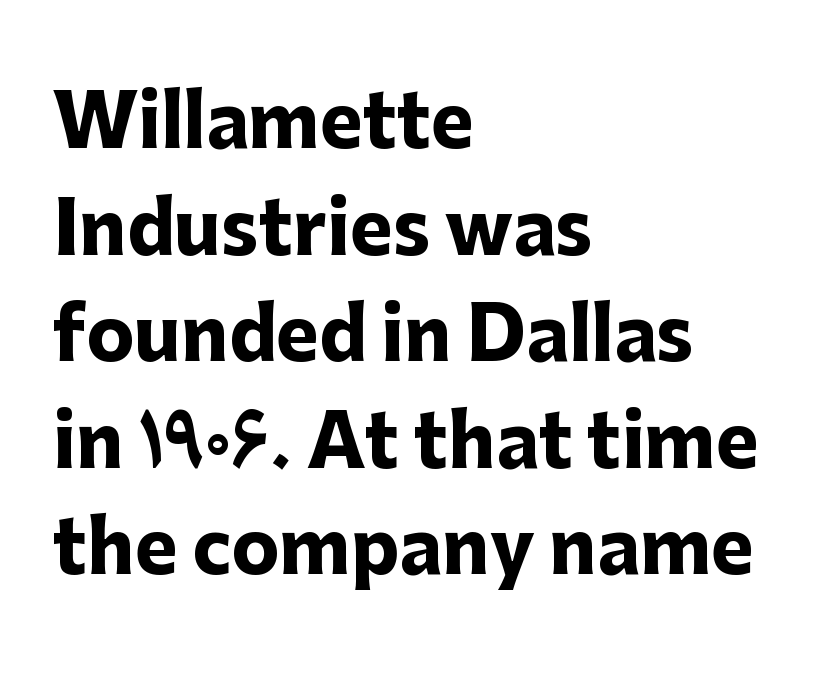
This sample has the flowing, uneven cadence of proportional lettering. Type without underlining. The leading is moderate, giving the passage an even texture. Unlike italic type, these characters show no tilt at all. Nothing unusual about the tracking: characters are spaced as the font intends. Its strokes are broad and dark, the hallmark of bold type.
